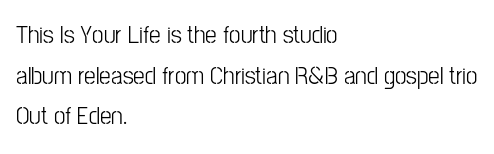
{"italic": "no", "bold": "no", "underline": "no", "align": "left", "line_spacing": "normal", "line_spacing_ratio": 1.56, "letter_spacing": "normal", "letter_spacing_em": 0.0, "glyph_px": 26}
